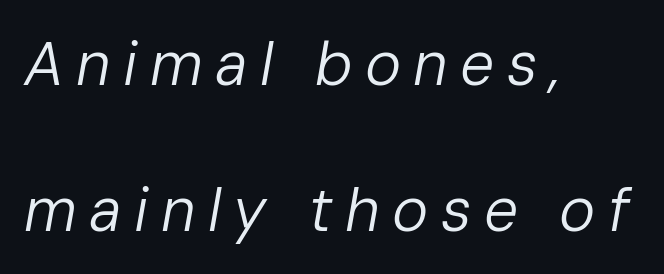
The image shows 61 px regular-weight type, italic (leaning right); set left-aligned, loose line spacing (2.39x), unusually wide letter spacing (+0.2 em), not underlined; low stroke contrast and a medium x-height.
